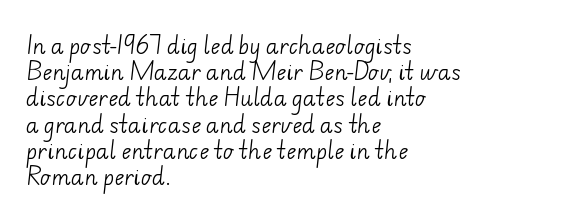
{"bold": "no", "underline": "no", "align": "left", "line_spacing": "normal", "line_spacing_ratio": 1.25, "letter_spacing": "normal", "letter_spacing_em": 0.0, "glyph_px": 21}
